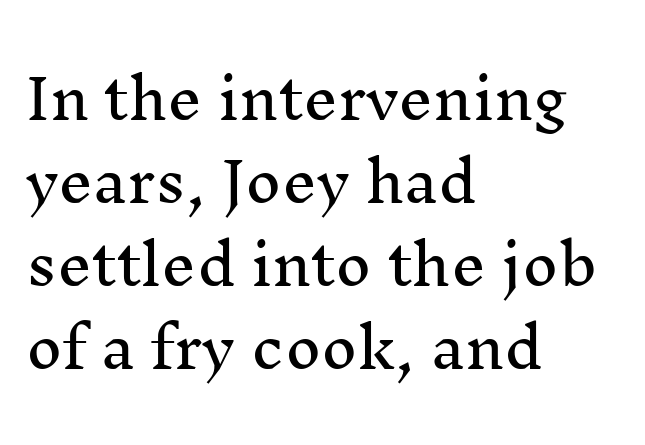
Regarding leading, the lines here are spaced in the standard way. Reading down the block, your eye returns to a fixed left position each line. This rendering features lettering with no underline. Look at the tracking — it's just the regular setting, nothing added.
